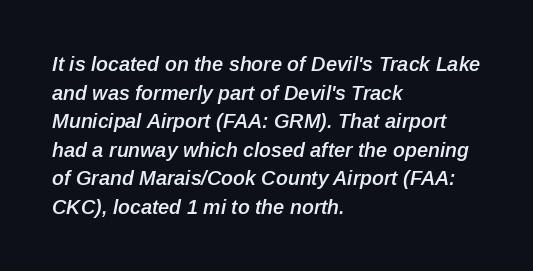
{"italic": "yes", "lean": "right", "slant_degrees": 12, "bold": "semi", "underline": "no", "align": "left", "line_spacing": "normal", "line_spacing_ratio": 1.43, "letter_spacing": "normal", "letter_spacing_em": 0.0, "glyph_px": 20}
